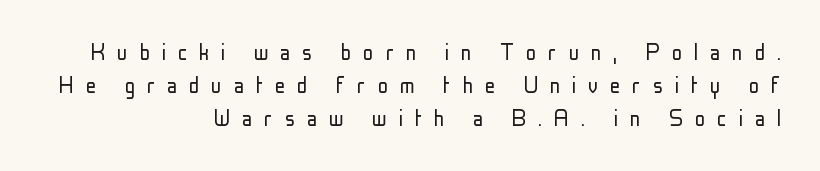
{"italic": "no", "bold": "no", "underline": "no", "align": "right", "line_spacing": "normal", "line_spacing_ratio": 1.26, "letter_spacing": "wide", "letter_spacing_em": 0.45, "glyph_px": 26}
